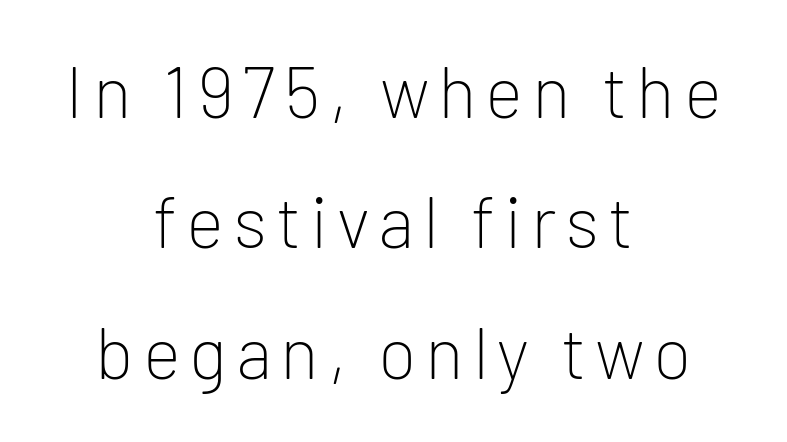
The image shows 72 px light sans-serif type, upright; set centered, line spacing 1.81x, not underlined; low stroke contrast and a medium x-height.
